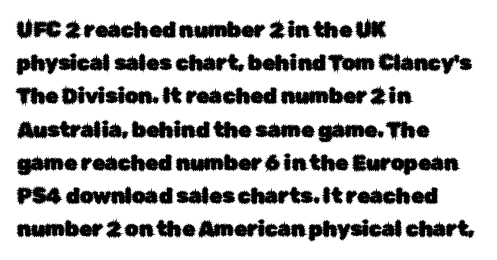
The image shows 21 px text type, upright; set left-aligned, normal line spacing (1.58x), normal letter spacing, not underlined.
